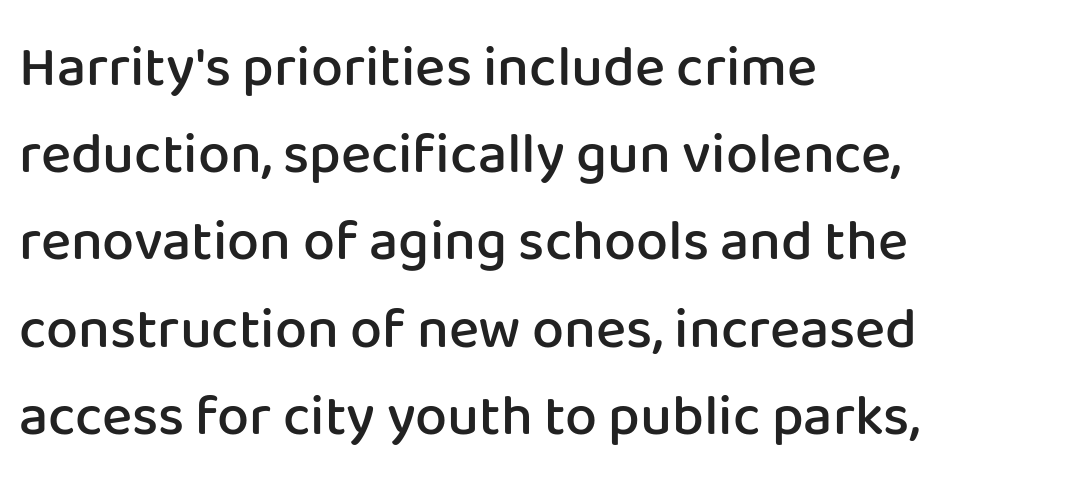
{"serif": "no", "italic": "no", "bold": "semi", "weight": "semibold", "width": "normal", "stroke_contrast": "low", "x_height": "medium", "monospaced": "no", "underline": "no", "align": "left", "line_spacing": "normal", "line_spacing_ratio": 1.53, "letter_spacing": "normal", "letter_spacing_em": 0.0, "glyph_px": 57}
